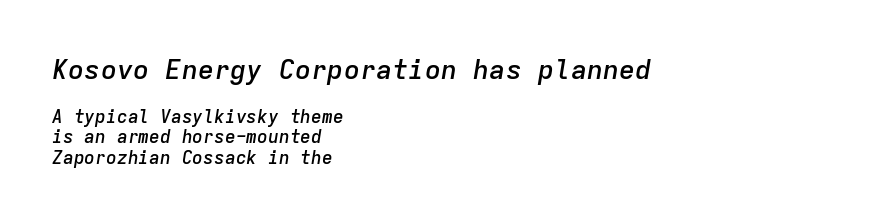
{"italic": "yes", "lean": "right", "slant_degrees": 9, "bold": "semi", "underline": "no", "align": "left", "line_spacing": "tight", "line_spacing_ratio": 1.15, "letter_spacing": "normal", "letter_spacing_em": 0.0, "larger_block": "first", "size_ratio": 1.5, "glyph_px": 27}
